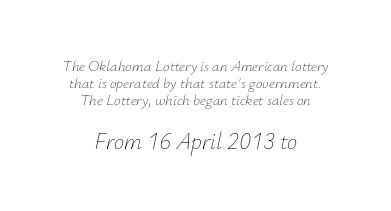
In terms of posture, this sample is oblique. Each new line begins almost immediately beneath the previous one. This sample is center-justified, so both line endings float freely. The characters are drawn with everyday or finer stroke widths. Visually, the bottom section dominates because its glyphs are scaled up. Underlining? Definitely not there.
